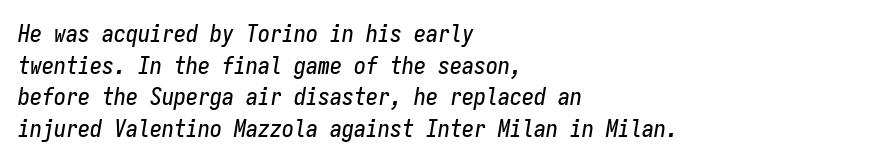
The image shows 24 px text type, italic (leaning right); set left-aligned, normal line spacing (1.32x), normal letter spacing, not underlined.
